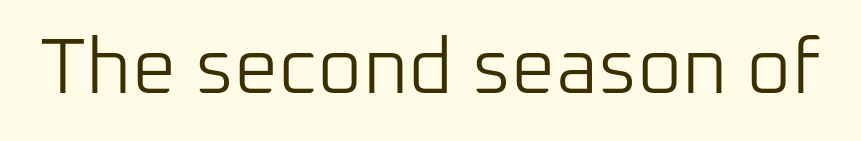
The image shows 78 px light sans-serif type, upright; set normal letter spacing, not underlined; low stroke contrast and a medium x-height.
